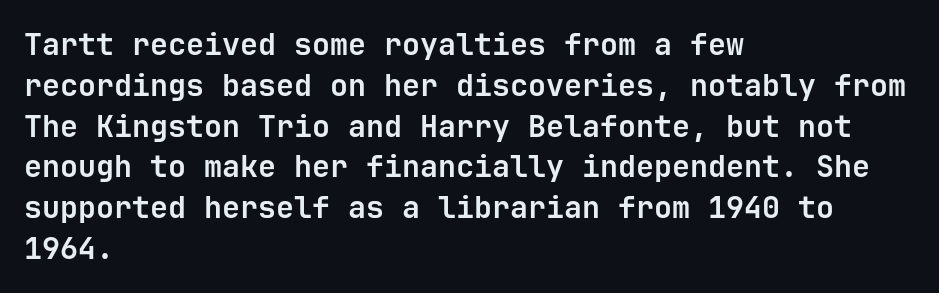
Q: Is the text bold? A: Yes.
Q: Is the text italic (slanted)? A: No, it is upright.
Q: Is the typeface a serif or a sans-serif typeface? A: Sans-serif.
Q: Is the text underlined? A: No.
Q: How is the paragraph aligned? A: Left-aligned.
Q: Is the spacing between letters normal or unusually wide? A: Normal.
Q: Is the spacing between lines tight, normal or loose? A: Normal.
Q: Width (condensed, normal, or wide)? A: Normal.
Q: Stroke contrast? A: Low.
Q: x-height? A: Medium.
Q: Monospaced? A: Yes.
